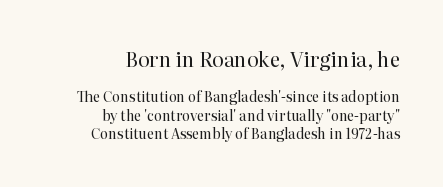
Q: Is the text bold? A: No.
Q: Is the text italic (slanted)? A: No, it is upright.
Q: Is the text underlined? A: No.
Q: How is the paragraph aligned? A: Right-aligned.
Q: Is the spacing between letters normal or unusually wide? A: Normal.
Q: Is the spacing between lines tight, normal or loose? A: Normal.
Q: Which block of text is set in a larger size, the first (top) or the second (bottom)? A: The first (top) one.
